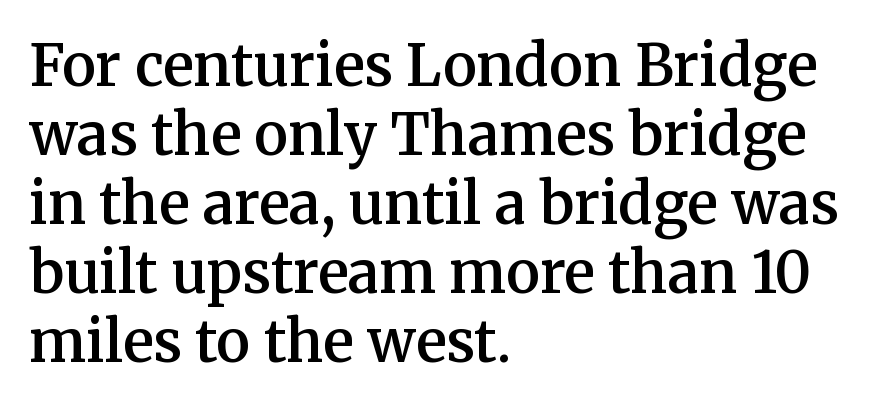
Q: Is the text bold? A: Semi-bold.
Q: Is the text italic (slanted)? A: No, it is upright.
Q: Is the typeface a serif or a sans-serif typeface? A: Serif.
Q: Is the text underlined? A: No.
Q: How is the paragraph aligned? A: Left-aligned.
Q: Is the spacing between letters normal or unusually wide? A: Normal.
Q: Width (condensed, normal, or wide)? A: Normal.
Q: Stroke contrast? A: Medium.
Q: x-height? A: Medium.
Q: Monospaced? A: No.
